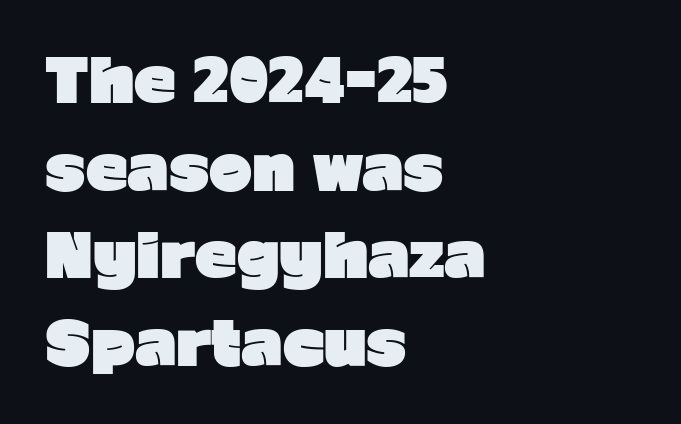
The image shows 58 px heavy sans-serif type, upright; set left-aligned, normal line spacing (1.51x), normal letter spacing, not underlined; low stroke contrast and a medium x-height.
